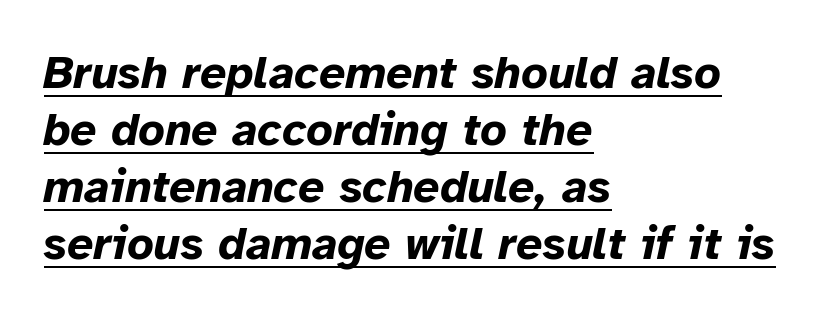
Q: Is the text bold? A: Yes.
Q: Is the text italic (slanted)? A: Yes, it leans right by about 12 degrees.
Q: Is the text underlined? A: Yes.
Q: How is the paragraph aligned? A: Left-aligned.
Q: Is the spacing between letters normal or unusually wide? A: Normal.
Q: Width (condensed, normal, or wide)? A: Normal.
Q: Stroke contrast? A: Low.
Q: x-height? A: Medium.
Q: Monospaced? A: No.
